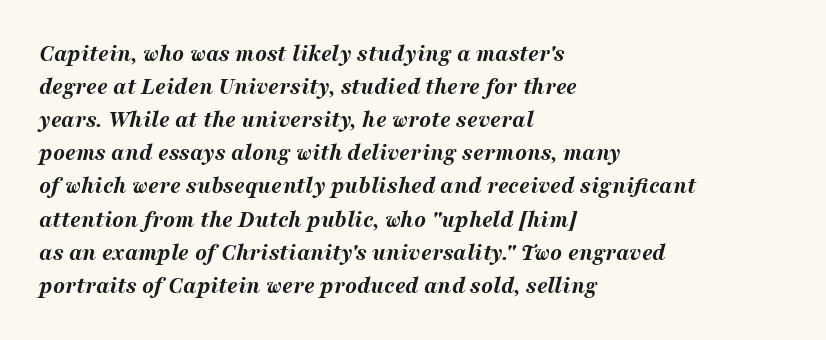
{"italic": "yes", "lean": "right", "slant_degrees": 16, "bold": "yes", "underline": "no", "align": "left", "line_spacing": "normal", "line_spacing_ratio": 1.38, "letter_spacing": "normal", "letter_spacing_em": 0.0, "glyph_px": 24}
